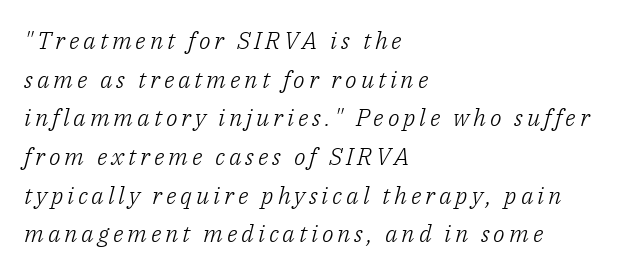
{"italic": "yes", "lean": "right", "slant_degrees": 14, "bold": "no", "underline": "no", "align": "left", "line_spacing": "normal", "line_spacing_ratio": 1.61, "glyph_px": 24}
